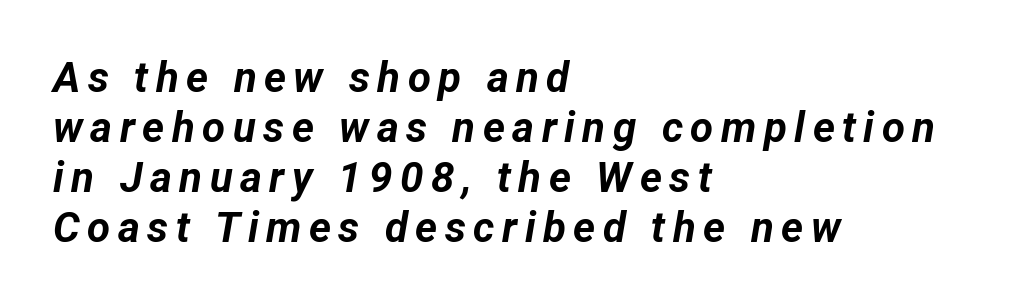
{"italic": "yes", "lean": "right", "slant_degrees": 12, "bold": "yes", "weight": "bold", "width": "normal", "stroke_contrast": "low", "x_height": "medium", "monospaced": "no", "underline": "no", "align": "left", "line_spacing_ratio": 1.19, "glyph_px": 42}
